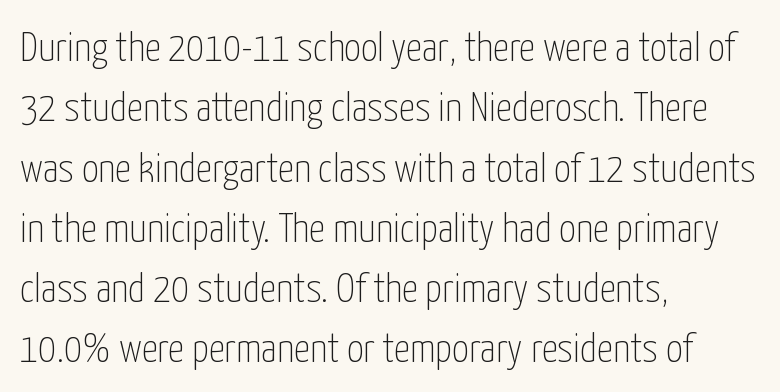
The image shows 41 px thin, condensed sans-serif type, upright; set left-aligned, normal line spacing (1.47x), normal letter spacing, not underlined; low stroke contrast and a medium x-height.
